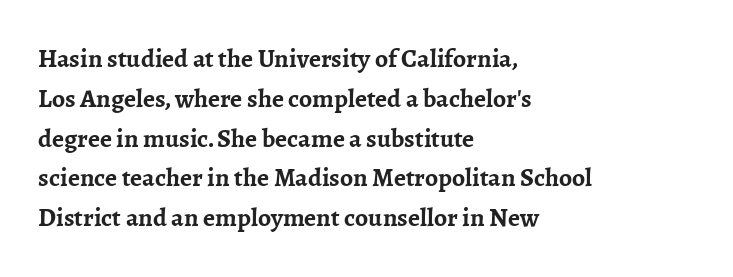
The image shows 26 px bold type, upright; set left-aligned, normal line spacing (1.53x), normal letter spacing, not underlined.
